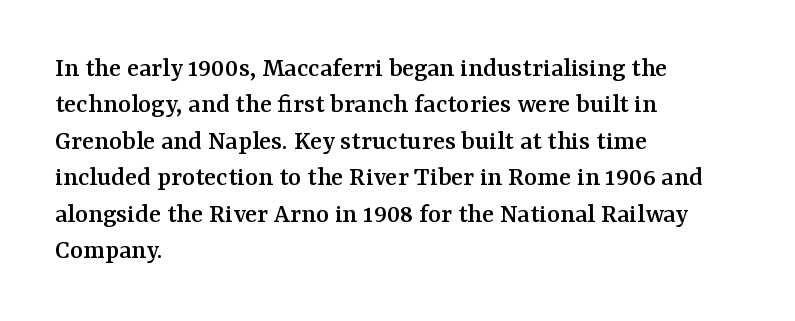
{"serif": "yes", "italic": "no", "width": "normal", "stroke_contrast": "medium", "x_height": "medium", "monospaced": "no", "underline": "no", "align": "left", "line_spacing": "normal", "line_spacing_ratio": 1.3, "letter_spacing": "normal", "letter_spacing_em": 0.0, "glyph_px": 28}
